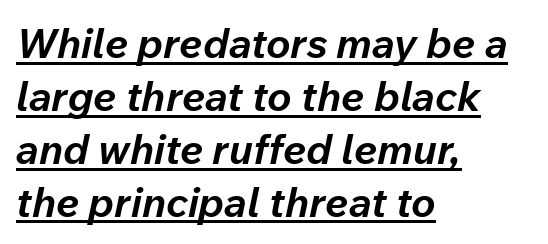
Underlined type. Notice how descenders clear the ascenders below comfortably — that's standard leading. Inter-character spacing is left at the font's built-in metrics. Italic: yes, the glyphs are oblique. You could not count columns in this text — the font is proportionally spaced. I'd describe the lettering as bold — thick and assertive.
